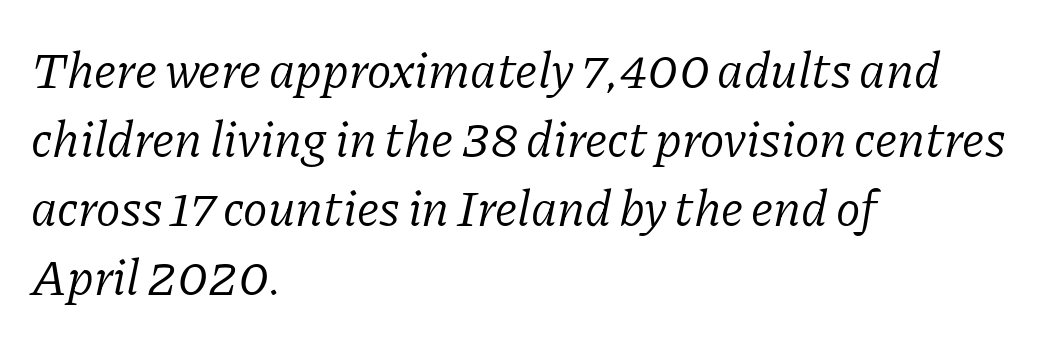
The block of text has a typical density, with ordinary space between rows. The tracking reads as untouched default to a designer's eye. Words float on clear page, feet unadorned. Emphasis-style slanted type is in use.
